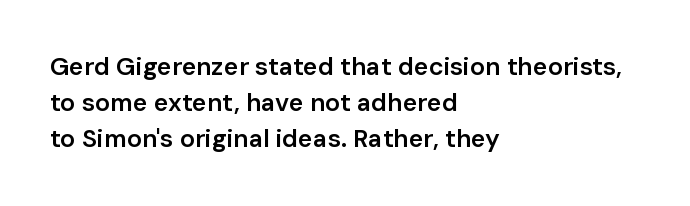
Q: Is the text bold? A: Semi-bold.
Q: Is the text italic (slanted)? A: No, it is upright.
Q: Is the text underlined? A: No.
Q: How is the paragraph aligned? A: Left-aligned.
Q: Is the spacing between letters normal or unusually wide? A: Normal.
Q: Is the spacing between lines tight, normal or loose? A: Normal.
